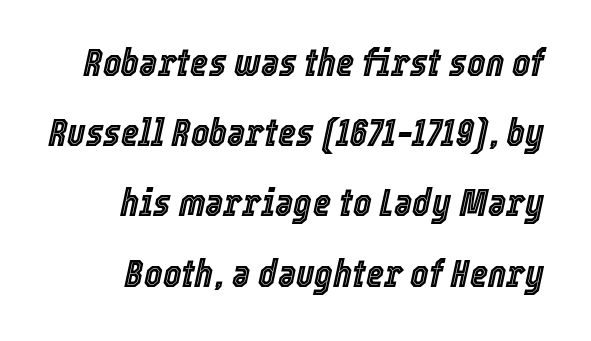
Q: Is the text italic (slanted)? A: Yes, it leans right by about 12 degrees.
Q: Is the text underlined? A: No.
Q: How is the paragraph aligned? A: Right-aligned.
Q: Is the spacing between letters normal or unusually wide? A: Normal.
Q: Width (condensed, normal, or wide)? A: Condensed.
Q: x-height? A: Medium.
Q: Monospaced? A: No.
